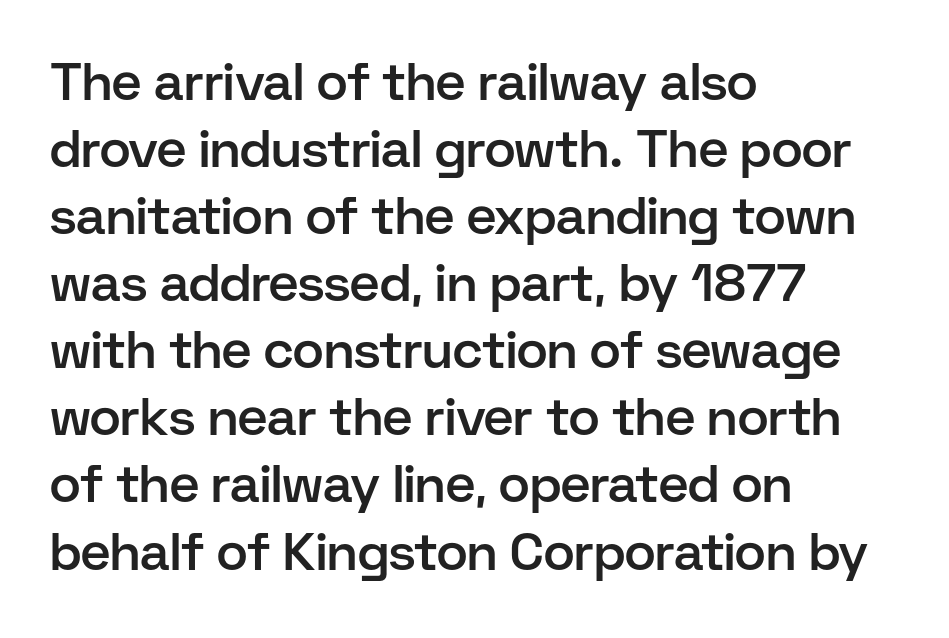
{"serif": "no", "italic": "no", "bold": "semi", "weight": "semibold", "width": "normal", "stroke_contrast": "low", "x_height": "medium", "monospaced": "no", "underline": "no", "align": "left", "line_spacing": "normal", "line_spacing_ratio": 1.29, "letter_spacing": "normal", "letter_spacing_em": 0.0, "glyph_px": 52}
